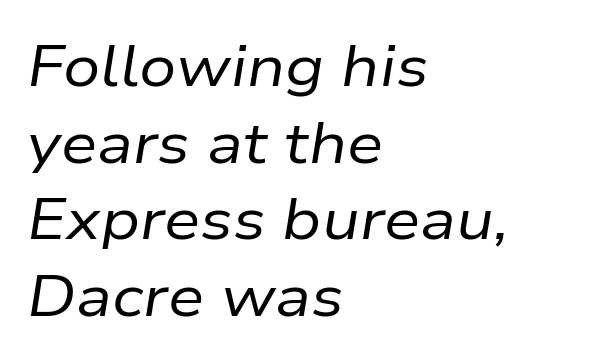
The image shows 58 px regular-weight type, italic (leaning right); set left-aligned, normal line spacing (1.32x), normal letter spacing, not underlined; low stroke contrast and a medium x-height.
